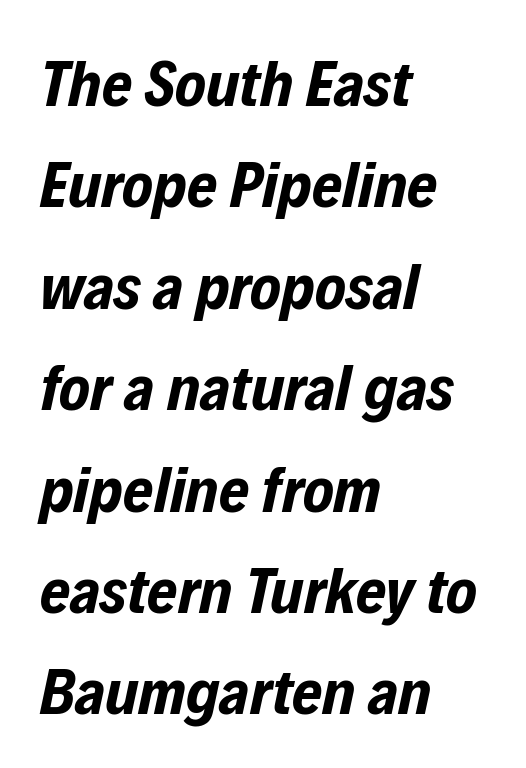
{"italic": "yes", "lean": "right", "slant_degrees": 12, "bold": "yes", "weight": "bold", "width": "condensed", "stroke_contrast": "low", "x_height": "medium", "monospaced": "no", "underline": "no", "align": "left", "line_spacing": "normal", "line_spacing_ratio": 1.56, "letter_spacing": "normal", "letter_spacing_em": 0.0, "glyph_px": 65}
